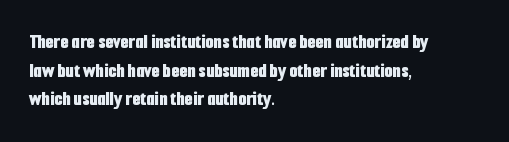
Notice how descenders clear the ascenders below comfortably — that's standard leading. Clear beneath every line of the passage. These lines are set flush left with a ragged right edge. The type sits square on the baseline with zero lean. Each word holds together tightly as a unit, with standard inter-letter gaps.
